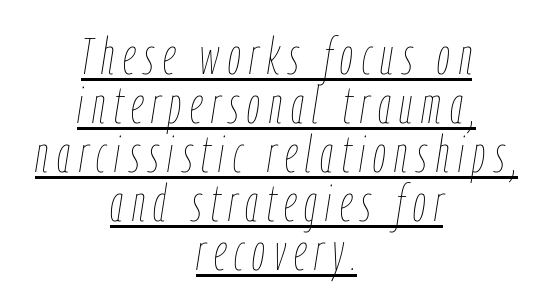
Q: Is the text bold? A: No.
Q: Is the text italic (slanted)? A: Yes, it leans right by about 9 degrees.
Q: Is the text underlined? A: Yes.
Q: How is the paragraph aligned? A: Centered.
Q: Is the spacing between lines tight, normal or loose? A: Tight.
Q: Width (condensed, normal, or wide)? A: Condensed.
Q: Stroke contrast? A: Low.
Q: x-height? A: Medium.
Q: Monospaced? A: No.
